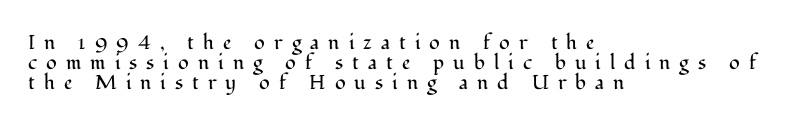
Q: Is the text bold? A: No.
Q: Is the text italic (slanted)? A: No, it is upright.
Q: Is the text underlined? A: No.
Q: How is the paragraph aligned? A: Left-aligned.
Q: Is the spacing between letters normal or unusually wide? A: Unusually wide.
Q: Is the spacing between lines tight, normal or loose? A: Tight.
